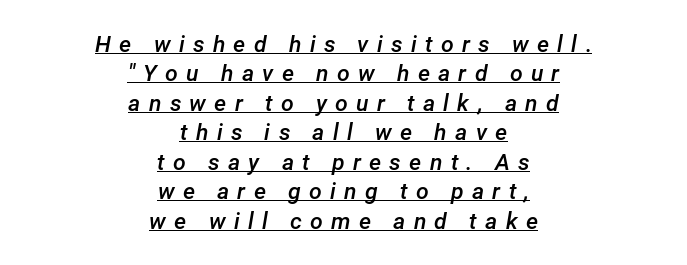
Line spacing here is normal. I'd describe the lettering as semibold — firm but not a full bold. Every row of glyphs is offset so its center matches the block's center. Caption: expanded tracking, letters set apart.
